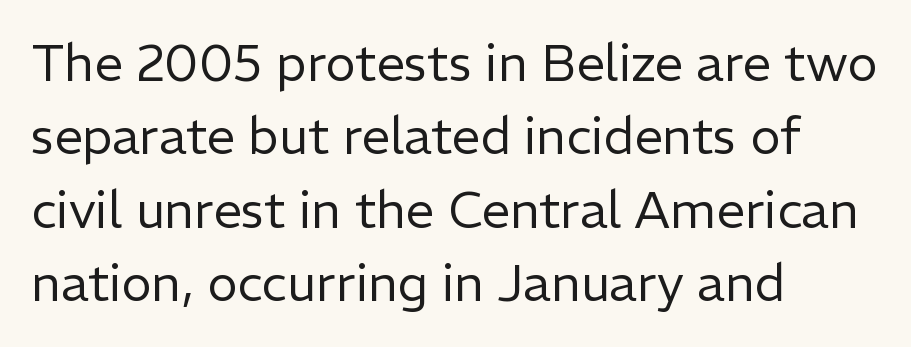
The image shows 51 px regular-weight sans-serif type, upright; set left-aligned, normal line spacing (1.44x), normal letter spacing, not underlined; low stroke contrast and a medium x-height.
